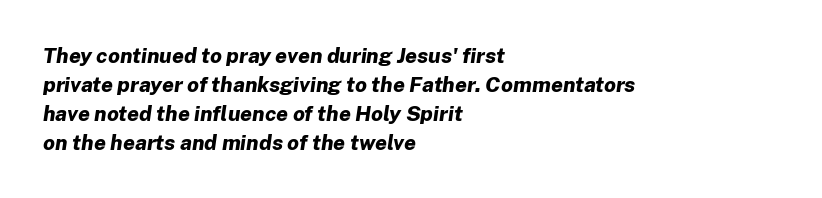
{"italic": "yes", "lean": "right", "slant_degrees": 8, "bold": "yes", "underline": "no", "align": "left", "line_spacing": "normal", "line_spacing_ratio": 1.38, "letter_spacing": "normal", "letter_spacing_em": 0.0, "glyph_px": 21}
